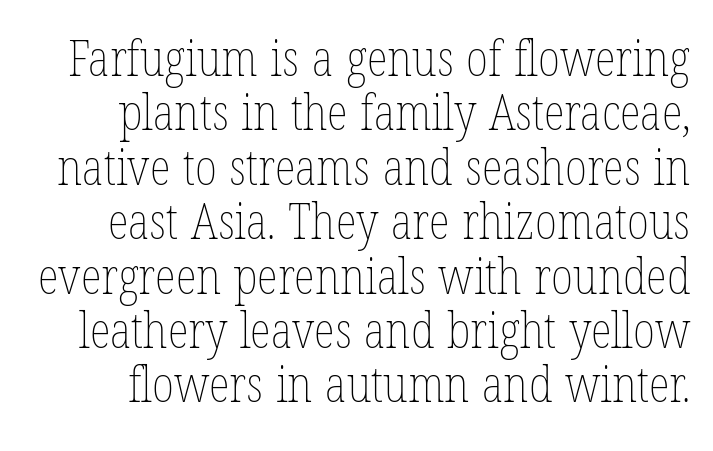
Compared with typical body copy, the letter spacing here is the same. Rows of type sit shoulder to shoulder in the vertical direction. This sample uses an upright cut, with every glyph sitting square on the baseline. The letters look calm and open, with moderate or lighter stems.
